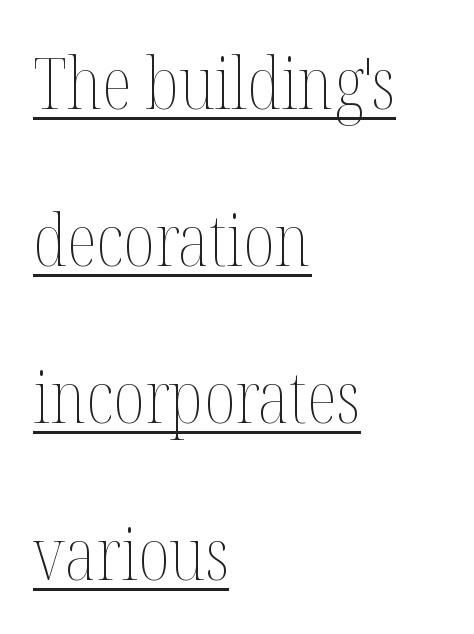
Q: Is the text bold? A: No.
Q: Is the text italic (slanted)? A: No, it is upright.
Q: Is the text underlined? A: Yes.
Q: How is the paragraph aligned? A: Left-aligned.
Q: Is the spacing between letters normal or unusually wide? A: Normal.
Q: Is the spacing between lines tight, normal or loose? A: Loose.
Q: Width (condensed, normal, or wide)? A: Condensed.
Q: Stroke contrast? A: Medium.
Q: x-height? A: Medium.
Q: Monospaced? A: No.
